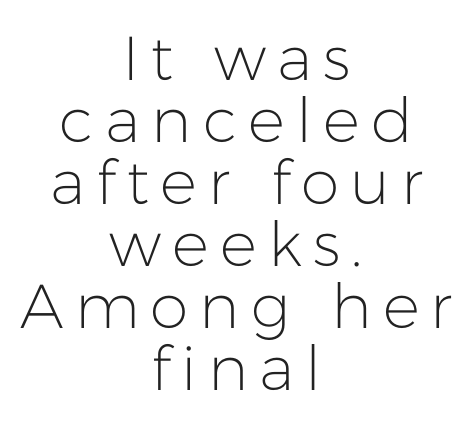
The letters advance in unequal steps, a hallmark of proportional type. Typeset on center — no edge is straight. Nobody drew a line under any word here. Tall strokes in this sample are plumb rather than angled.
